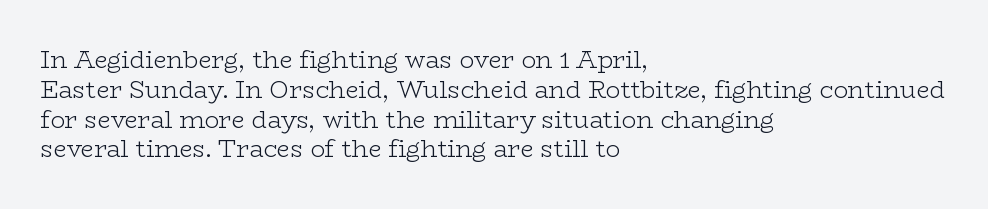
The image shows 24 px text type, upright; set left-aligned, line spacing 1.24x, normal letter spacing, not underlined.
